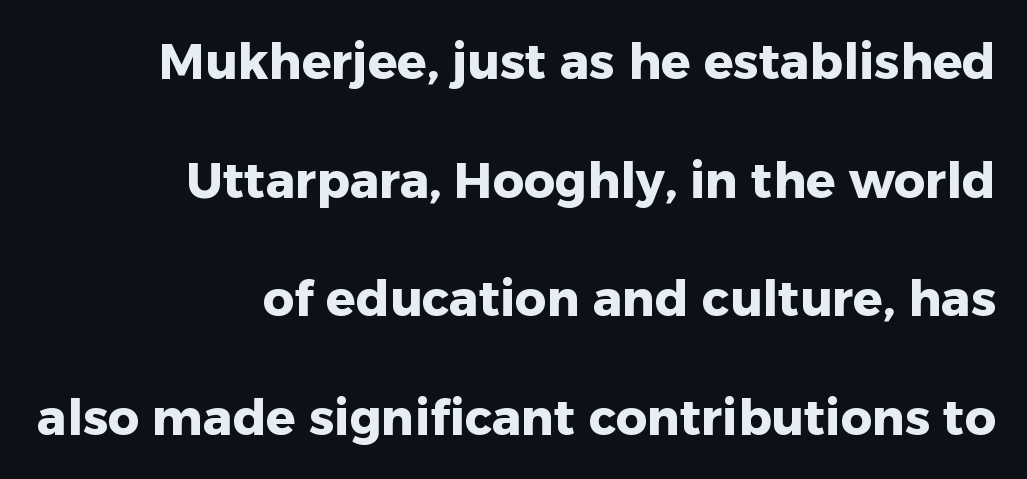
The image shows 49 px heavy sans-serif type, upright; set right-aligned, loose line spacing (2.42x), normal letter spacing, not underlined; low stroke contrast and a medium x-height.
